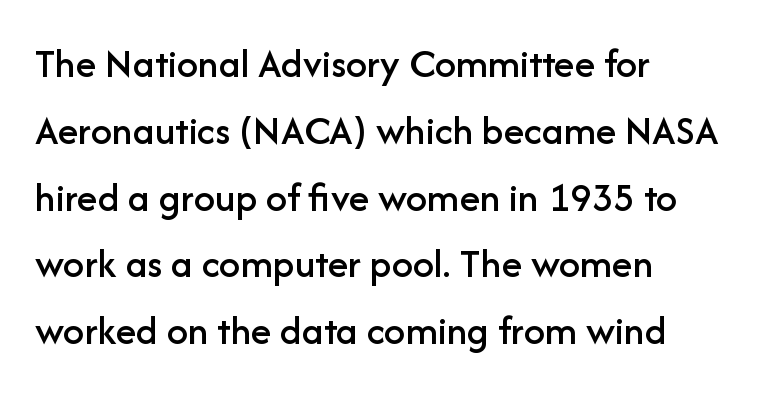
Q: Is the text italic (slanted)? A: No, it is upright.
Q: Is the typeface a serif or a sans-serif typeface? A: Sans-serif.
Q: Is the text underlined? A: No.
Q: How is the paragraph aligned? A: Left-aligned.
Q: Is the spacing between letters normal or unusually wide? A: Normal.
Q: Is the spacing between lines tight, normal or loose? A: Normal.
Q: Width (condensed, normal, or wide)? A: Normal.
Q: Stroke contrast? A: Low.
Q: x-height? A: Medium.
Q: Monospaced? A: No.
